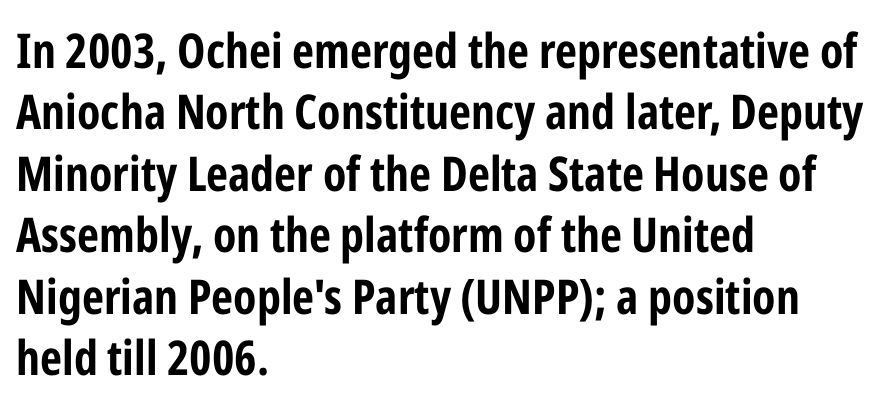
Q: Is the text bold? A: Yes.
Q: Is the text italic (slanted)? A: No, it is upright.
Q: Is the typeface a serif or a sans-serif typeface? A: Sans-serif.
Q: Is the text underlined? A: No.
Q: How is the paragraph aligned? A: Left-aligned.
Q: Is the spacing between letters normal or unusually wide? A: Normal.
Q: Is the spacing between lines tight, normal or loose? A: Normal.
Q: Width (condensed, normal, or wide)? A: Condensed.
Q: Stroke contrast? A: Low.
Q: x-height? A: Medium.
Q: Monospaced? A: No.
